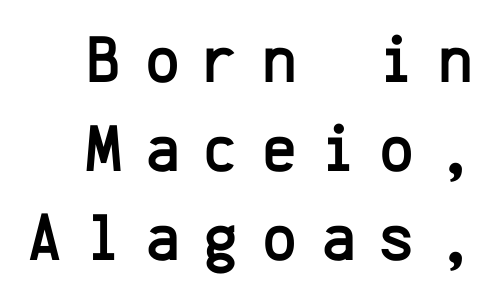
The image shows 67 px sans-serif type, upright, monospaced; set normal line spacing (1.33x), unusually wide letter spacing (+0.35 em), not underlined; low stroke contrast and a medium x-height.
